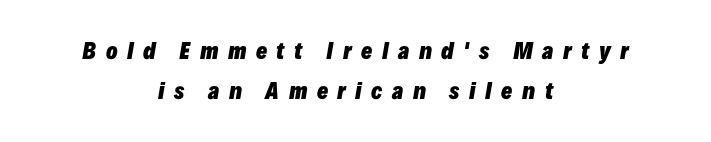
Q: Is the text bold? A: Yes.
Q: Is the text italic (slanted)? A: Yes, it leans right by about 10 degrees.
Q: Is the text underlined? A: No.
Q: How is the paragraph aligned? A: Centered.
Q: Is the spacing between letters normal or unusually wide? A: Unusually wide.
